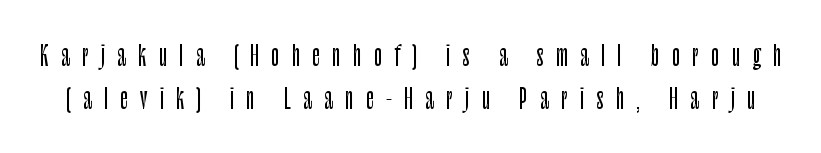
The image shows 26 px text type, upright; set normal line spacing (1.65x), unusually wide letter spacing (+0.48 em), not underlined.
